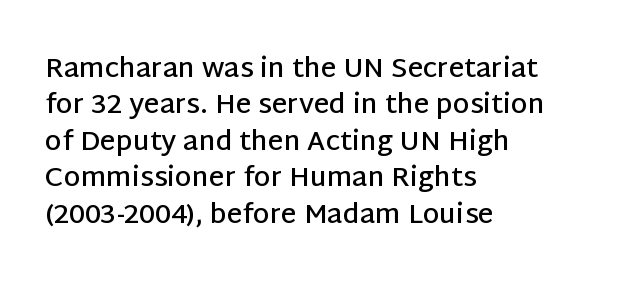
{"italic": "no", "bold": "semi", "underline": "no", "align": "left", "line_spacing": "normal", "line_spacing_ratio": 1.35, "letter_spacing": "normal", "letter_spacing_em": 0.0, "glyph_px": 27}
